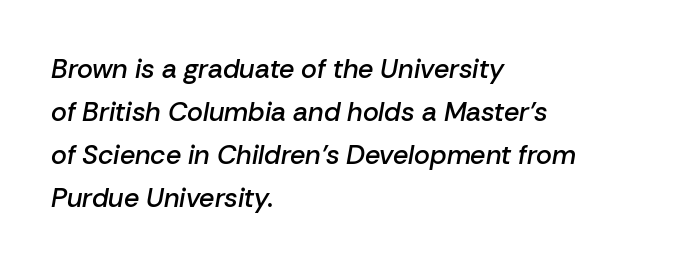
{"italic": "yes", "lean": "right", "slant_degrees": 10, "bold": "semi", "underline": "no", "align": "left", "line_spacing": "normal", "line_spacing_ratio": 1.59, "letter_spacing": "normal", "letter_spacing_em": 0.0, "glyph_px": 27}
